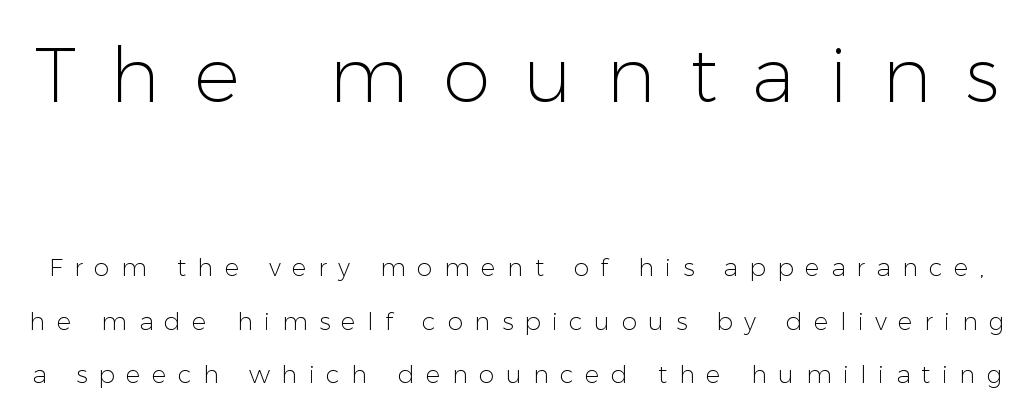
Compared with typical paragraphs, the rows here are farther apart. The first block has been scaled up relative to the second. The letters advance in unequal steps, a hallmark of proportional type. Stroke thickness stays within the range of a standard reading face or lighter. Grotesque or geometric, the face here clearly has no serifs.
